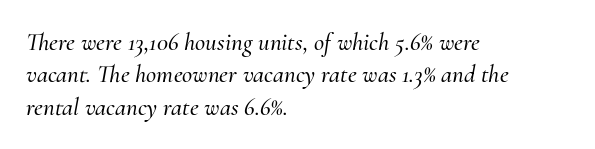
Tracking value appears to be zero — textbook default spacing. Plain, unruled lines of type. Every character sits at an angle, as italics do. The compositor pushed each line to the left boundary. Leading matches the norm, producing a regular column.
